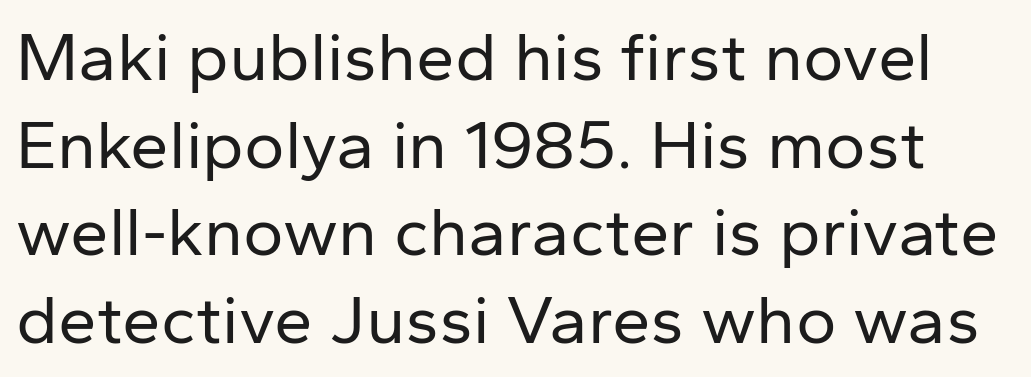
Varying glyph widths throughout — classic text-font behaviour. The letters stand straight up with perfectly vertical stems. Honestly, there is no underline to notice here at all. Between one letter and the next there's only the usual sliver of space. Regarding serifs, this sample does without them.
